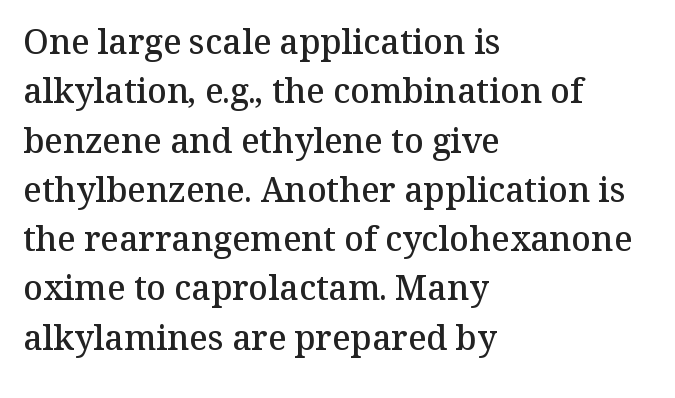
Q: Is the text bold? A: Semi-bold.
Q: Is the text italic (slanted)? A: No, it is upright.
Q: Is the typeface a serif or a sans-serif typeface? A: Serif.
Q: Is the text underlined? A: No.
Q: How is the paragraph aligned? A: Left-aligned.
Q: Is the spacing between letters normal or unusually wide? A: Normal.
Q: Is the spacing between lines tight, normal or loose? A: Normal.
Q: Width (condensed, normal, or wide)? A: Normal.
Q: Stroke contrast? A: Medium.
Q: x-height? A: Medium.
Q: Monospaced? A: No.
